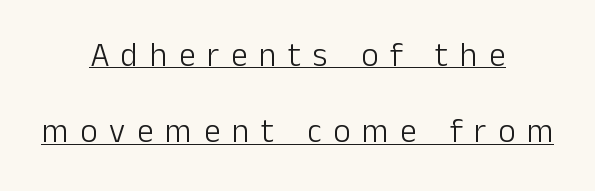
This sample uses expanded letter spacing, leaving extra air between glyphs. Does a line run under the words? Yes, clearly. Check where the strokes stop: nothing finishes them off — pure sans. Weight: not bold — regular or lighter. The rendering positions every line midway between the sides.
